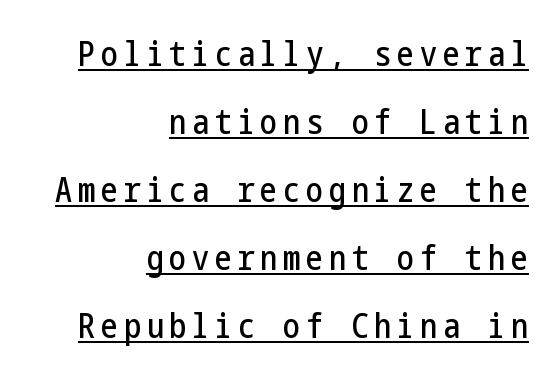
Airy leading. What kind of face is this? One without serifs — a sans. Is the block centered? No — it sits flush against the right margin. The glyphs are accompanied by a horizontal stroke just below them. When letters stand straight like this, we call the style roman or upright.
